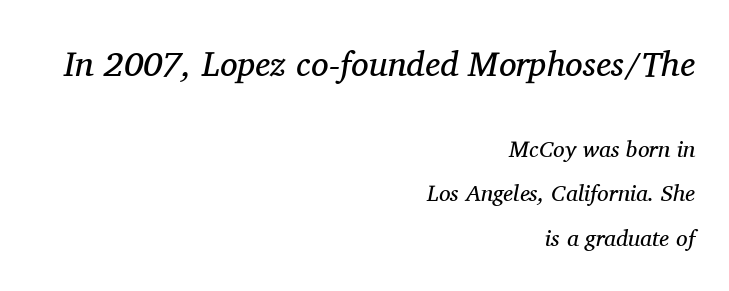
The image shows 35 px regular-weight serif type, italic (leaning right); set right-aligned, loose line spacing (1.92x), normal letter spacing, not underlined; the first (top) block is 1.52x larger; medium stroke contrast and a medium x-height.
